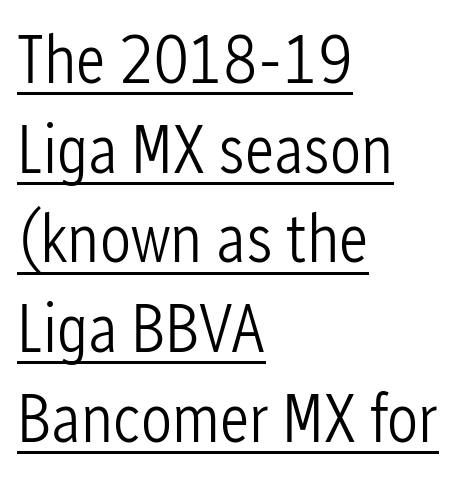
The letters advance in unequal steps, a hallmark of proportional type. Each line of the rendering has a horizontal stroke beneath the glyphs. This sample is left-justified, so line endings fall wherever the words run out. In terms of letterspacing, this is plain default setting. The rendering uses a moderate line-height, typical for paragraphs.
